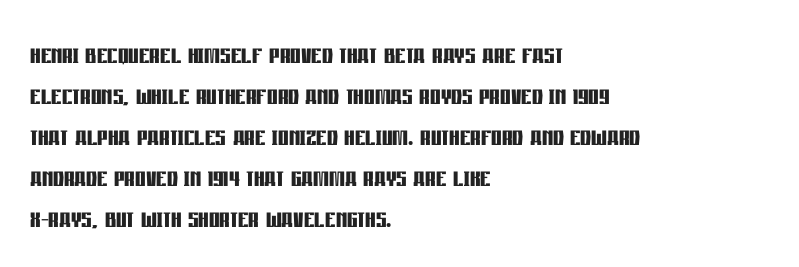
The image shows 33 px semibold, condensed sans-serif type, upright; set left-aligned, line spacing 1.24x, normal letter spacing, not underlined; low stroke contrast and a large x-height.
